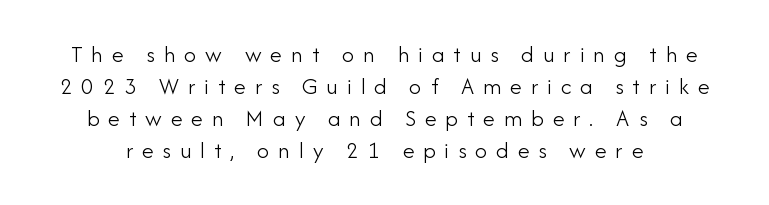
The image shows 24 px text type, upright; set normal line spacing (1.34x), unusually wide letter spacing (+0.37 em), not underlined.
